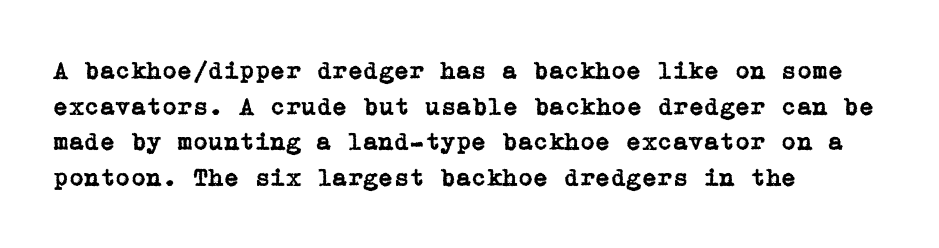
Q: Is the text italic (slanted)? A: No, it is upright.
Q: Is the text underlined? A: No.
Q: How is the paragraph aligned? A: Left-aligned.
Q: Is the spacing between letters normal or unusually wide? A: Normal.
Q: Is the spacing between lines tight, normal or loose? A: Normal.
